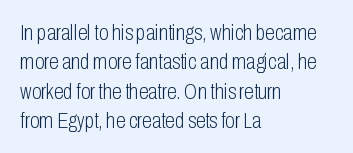
The image shows 22 px text type, upright; set left-aligned, normal line spacing (1.33x), normal letter spacing, not underlined.
